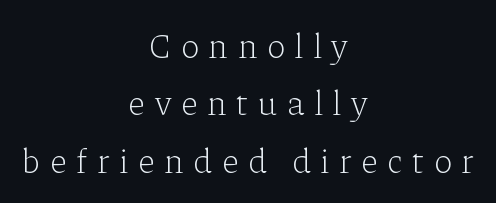
Q: Is the text bold? A: No.
Q: Is the text italic (slanted)? A: No, it is upright.
Q: Is the typeface a serif or a sans-serif typeface? A: Serif.
Q: Is the text underlined? A: No.
Q: How is the paragraph aligned? A: Centered.
Q: Is the spacing between letters normal or unusually wide? A: Unusually wide.
Q: Is the spacing between lines tight, normal or loose? A: Normal.
Q: Width (condensed, normal, or wide)? A: Normal.
Q: Stroke contrast? A: Low.
Q: x-height? A: Medium.
Q: Monospaced? A: No.
